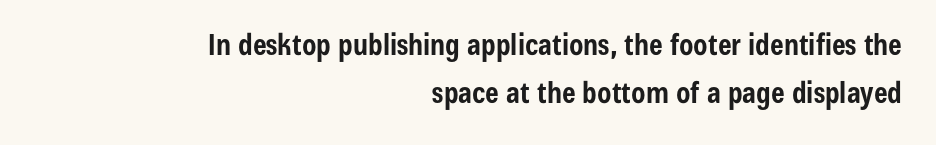
The typography opts for an upright posture over an oblique one. These lines stack with their right ends in a neat column. No extra tracking has been applied to these lines. These lines carry a lot of weight — the face is fully bold. This block has exactly the height ordinary leading produces. Examine the stroke ends and you'll find no serifs.
